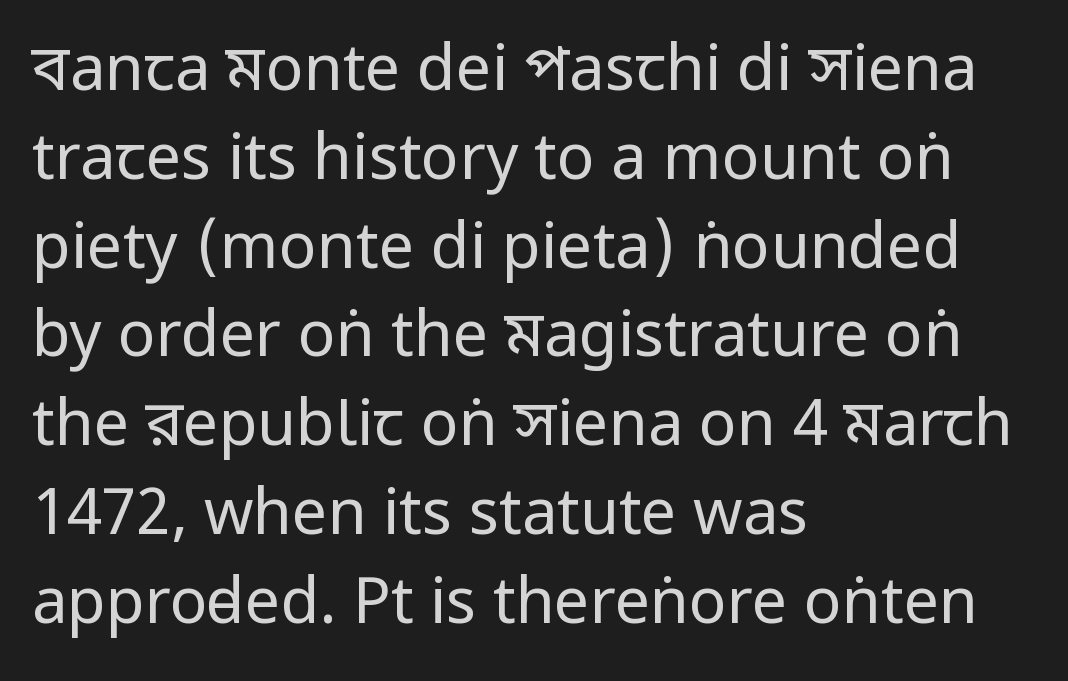
{"serif": "no", "italic": "no", "bold": "no", "weight": "regular", "width": "condensed", "stroke_contrast": "low", "x_height": "large", "monospaced": "no", "underline": "no", "align": "left", "line_spacing": "normal", "line_spacing_ratio": 1.41, "letter_spacing": "normal", "letter_spacing_em": 0.0, "glyph_px": 63}
